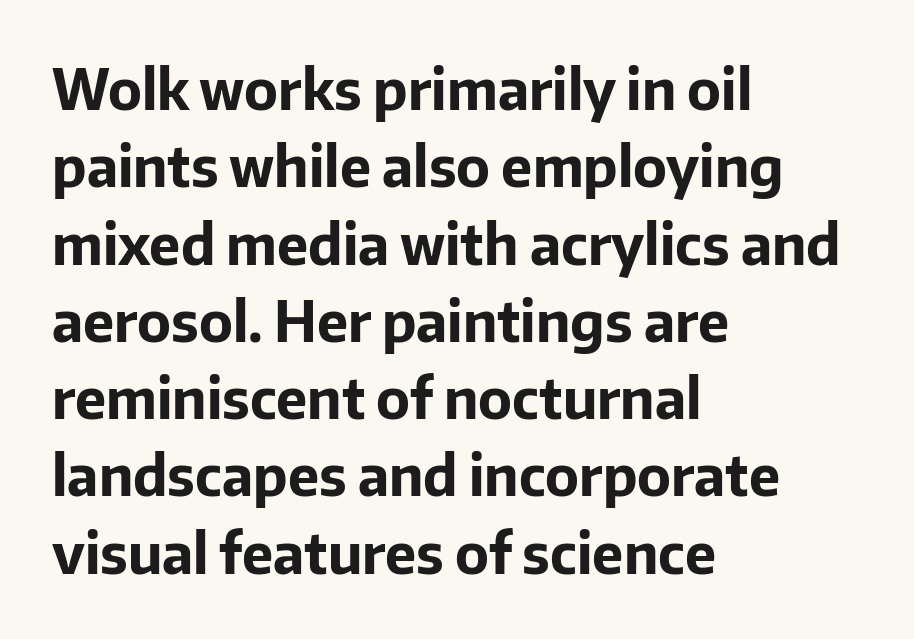
Letterform terminals end flat and unadorned throughout the passage. There is no visible air inserted between adjacent glyphs. No italicization has been applied; the sample stays upright. Summary of vertical rhythm: regular, with standard interline spacing. Check the space under the baseline: it is left empty.
